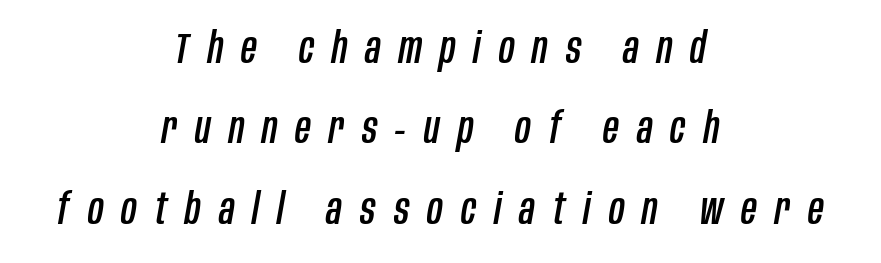
Q: Is the text italic (slanted)? A: Yes, it leans right by about 10 degrees.
Q: Is the text underlined? A: No.
Q: How is the paragraph aligned? A: Centered.
Q: Is the spacing between letters normal or unusually wide? A: Unusually wide.
Q: Width (condensed, normal, or wide)? A: Condensed.
Q: Stroke contrast? A: Low.
Q: x-height? A: Large.
Q: Monospaced? A: No.
